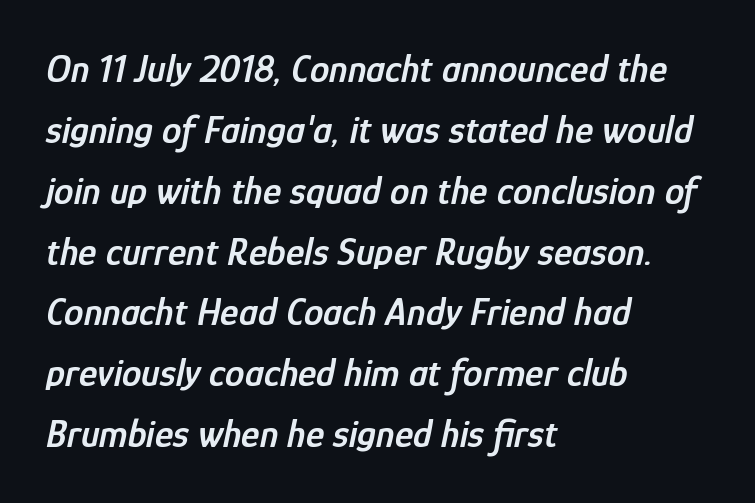
The glyphs are unaccompanied by any horizontal stroke below them. A somewhat darkened texture: the type is semibold rather than bold. The text block is weighted toward the left margin, trailing off unevenly rightward. Looks like regular typesetting: each glyph gets only the width it needs.
